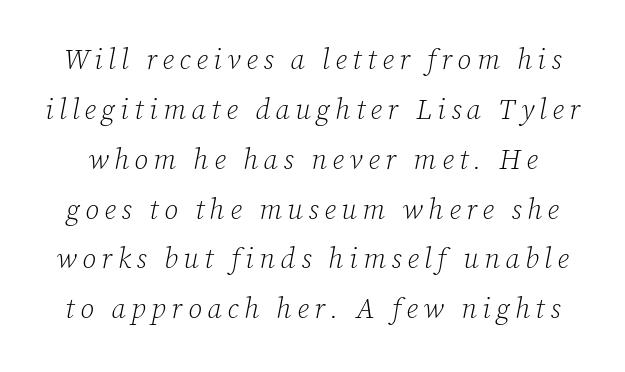
Characters are canted at an angle relative to the baseline's perpendicular. Tracking value appears strongly positive — letters spread wide. Words float on clear page, feet unadorned. No heavy texture on the line: the type isn't bold. The letters carry serifs — small finishing strokes at the ends of their stems. Varying glyph widths throughout — classic text-font behaviour.
